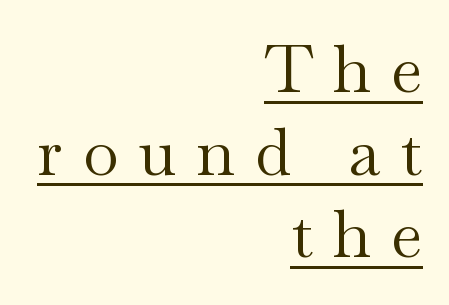
This sample uses expanded letter spacing, leaving extra air between glyphs. Notice how the passage keeps a crisp vertical edge on the right only. The space between consecutive lines is moderate. Every stem runs plumb, perpendicular to the baseline. The lettering is marked with a stroke running underneath it.
